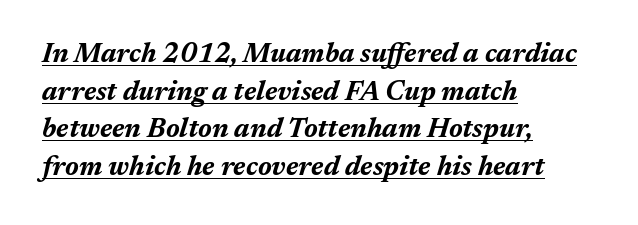
Q: Is the text bold? A: Yes.
Q: Is the text italic (slanted)? A: Yes, it leans right by about 17 degrees.
Q: Is the text underlined? A: Yes.
Q: How is the paragraph aligned? A: Left-aligned.
Q: Is the spacing between letters normal or unusually wide? A: Normal.
Q: Is the spacing between lines tight, normal or loose? A: Normal.
